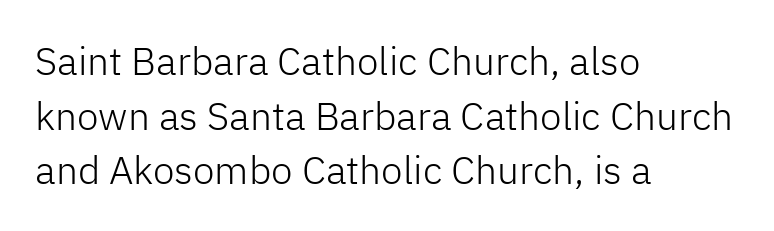
The line texture is even and compact thanks to regular tracking. Quick note: underline off. Does the type have serifs? No, each stem ends abruptly. Varying glyph widths throughout — classic text-font behaviour. The letters stand straight up with perfectly vertical stems.
